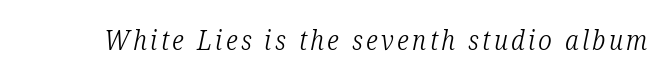
The image shows 27 px text type, italic (leaning right); set not underlined.
